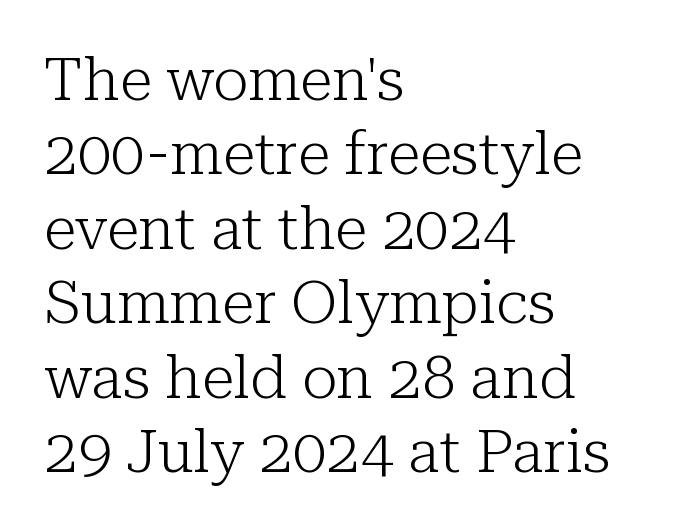
The rendering shows small feet on the letterforms — a serif design. The letters stand straight up with perfectly vertical stems. Vertical stems look standard width or narrower in stroke. Varying glyph widths throughout — classic text-font behaviour.
